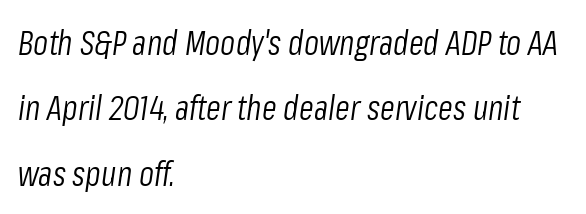
The image shows 34 px light, condensed type, italic (leaning right); set left-aligned, loose line spacing (1.92x), normal letter spacing, not underlined; low stroke contrast and a medium x-height.
